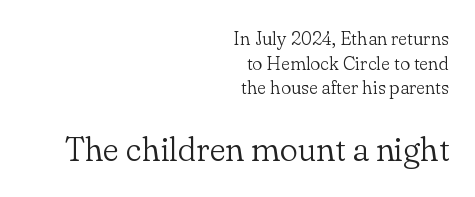
The image shows 34 px light serif type, upright; set right-aligned, normal line spacing (1.3x), normal letter spacing, not underlined; the second (bottom) block is 1.79x larger; low stroke contrast and a small x-height.
